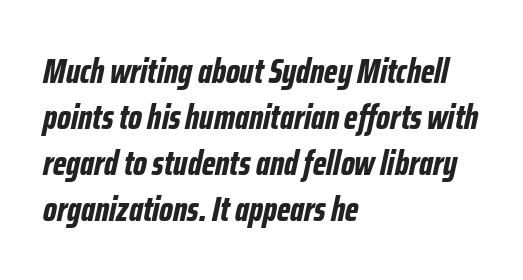
Q: Is the text bold? A: Yes.
Q: Is the text italic (slanted)? A: Yes, it leans right by about 12 degrees.
Q: Is the text underlined? A: No.
Q: How is the paragraph aligned? A: Left-aligned.
Q: Is the spacing between letters normal or unusually wide? A: Normal.
Q: Is the spacing between lines tight, normal or loose? A: Normal.
Q: Width (condensed, normal, or wide)? A: Condensed.
Q: Stroke contrast? A: Low.
Q: x-height? A: Medium.
Q: Monospaced? A: No.
